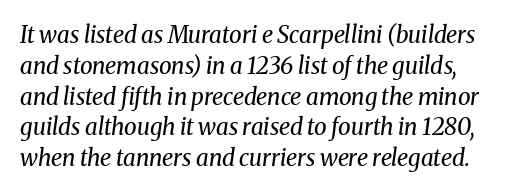
Is there much room between lines? A standard amount, neither cramped nor airy. Each stroke keeps to a modest, everyday thickness or less. Standard letterfit; no display-style spreading of the glyphs. Nobody drew a line under any word here.
